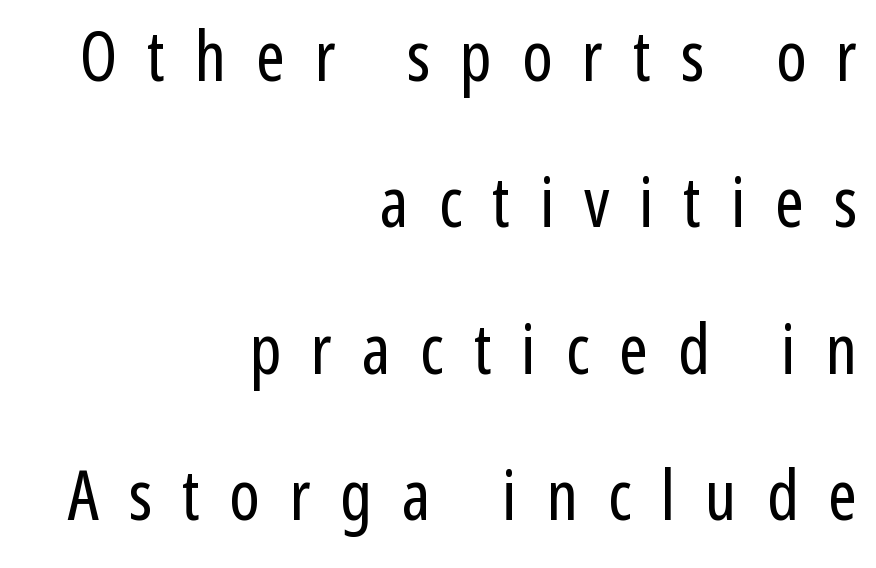
Q: Is the text bold? A: No.
Q: Is the text italic (slanted)? A: No, it is upright.
Q: Is the typeface a serif or a sans-serif typeface? A: Sans-serif.
Q: Is the text underlined? A: No.
Q: How is the paragraph aligned? A: Right-aligned.
Q: Is the spacing between letters normal or unusually wide? A: Unusually wide.
Q: Is the spacing between lines tight, normal or loose? A: Loose.
Q: Width (condensed, normal, or wide)? A: Condensed.
Q: Stroke contrast? A: Low.
Q: x-height? A: Medium.
Q: Monospaced? A: No.
